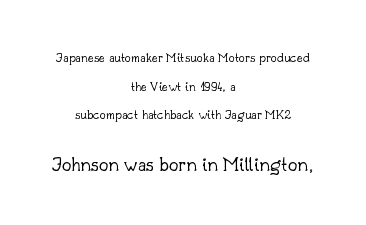
Q: Is the text bold? A: No.
Q: Is the text italic (slanted)? A: No, it is upright.
Q: Is the text underlined? A: No.
Q: How is the paragraph aligned? A: Centered.
Q: Is the spacing between letters normal or unusually wide? A: Normal.
Q: Is the spacing between lines tight, normal or loose? A: Loose.
Q: Which block of text is set in a larger size, the first (top) or the second (bottom)? A: The second (bottom) one.
